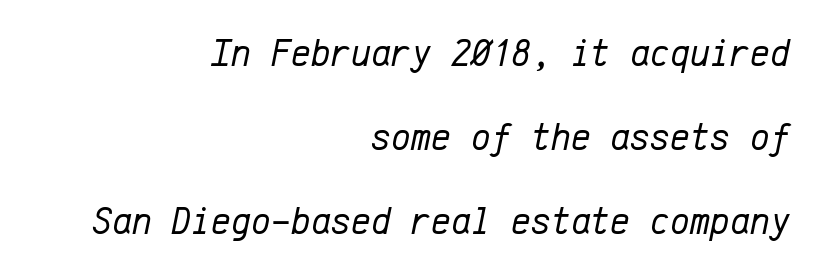
Q: Is the text bold? A: No.
Q: Is the text italic (slanted)? A: Yes, it leans right by about 12 degrees.
Q: Is the text underlined? A: No.
Q: How is the paragraph aligned? A: Right-aligned.
Q: Is the spacing between letters normal or unusually wide? A: Normal.
Q: Is the spacing between lines tight, normal or loose? A: Loose.
Q: Width (condensed, normal, or wide)? A: Normal.
Q: Stroke contrast? A: Low.
Q: x-height? A: Medium.
Q: Monospaced? A: Yes.
